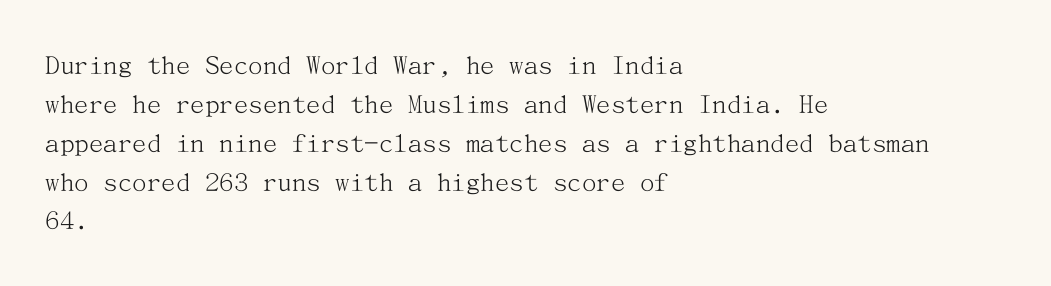
{"serif": "yes", "italic": "no", "bold": "no", "weight": "light", "width": "normal", "stroke_contrast": "medium", "x_height": "medium", "underline": "no", "align": "left", "line_spacing": "normal", "line_spacing_ratio": 1.34, "letter_spacing": "normal", "letter_spacing_em": 0.0, "glyph_px": 29}
